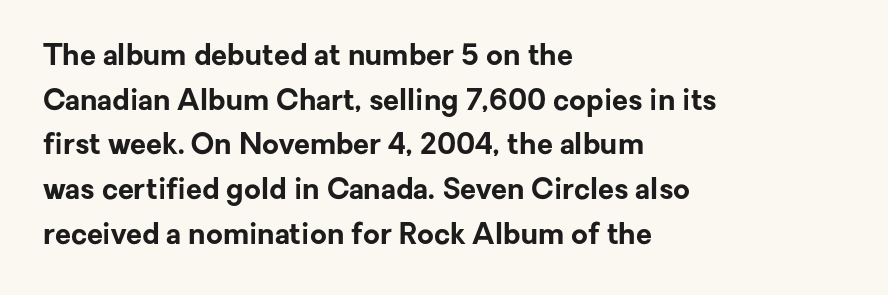
A typesetter would call this proportional, since set widths differ per character. In terms of letterspacing, this is plain default setting. The passage shown is typeset with a sans-serif family. The foot of each line stays bare and open. Line spacing here is normal.
